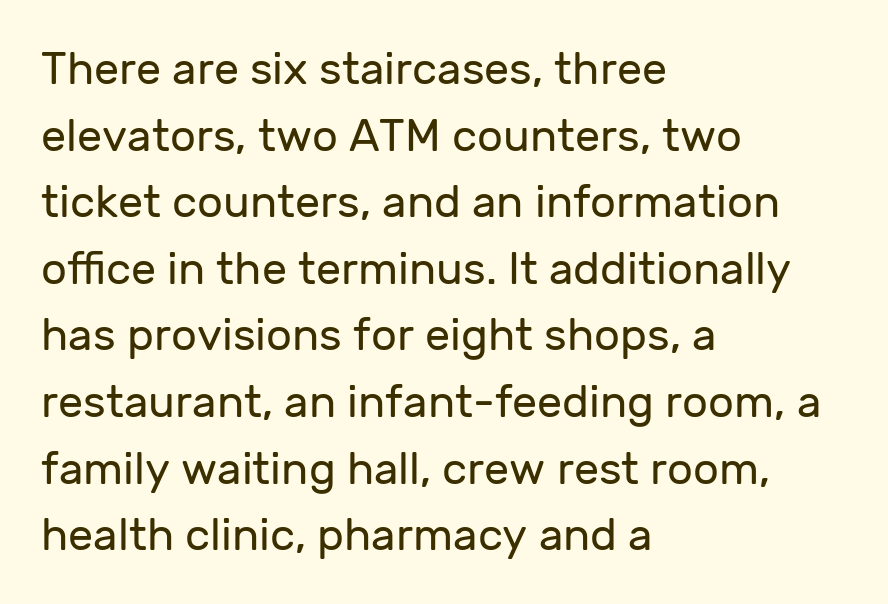
These lines are rendered in a variable-pitch font. No feet cap the strokes, marking this as sans-serif type. Is the type heavy? It reads as light-to-regular instead. Posture: upright roman.
